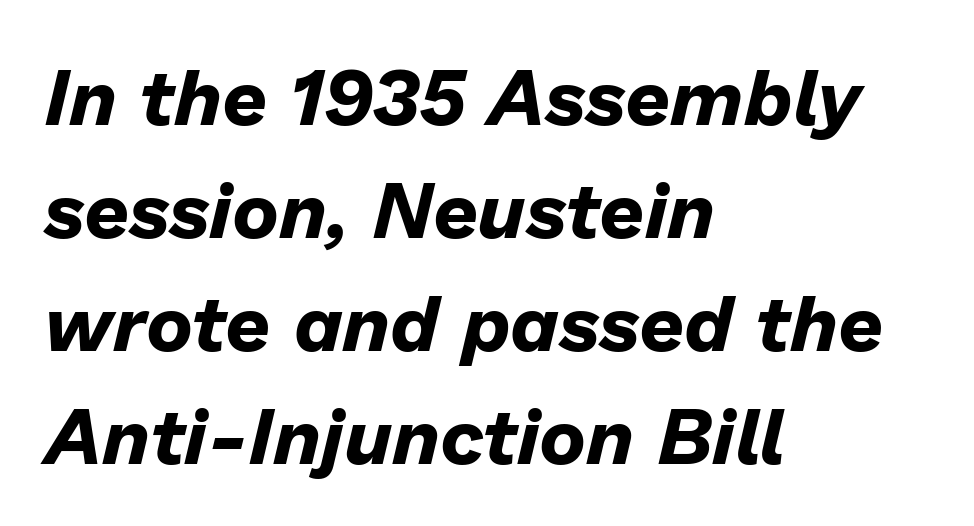
The image shows 79 px bold type, italic (leaning right); set left-aligned, normal line spacing (1.43x), normal letter spacing, not underlined; low stroke contrast and a medium x-height.
